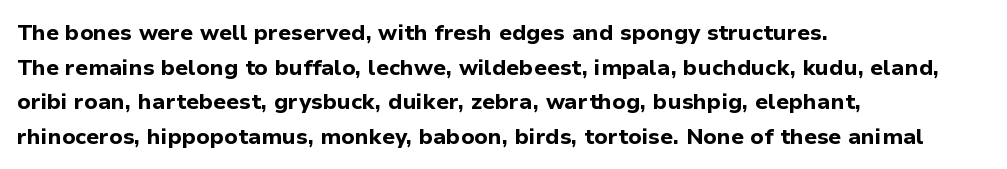
Q: Is the text bold? A: Yes.
Q: Is the text italic (slanted)? A: No, it is upright.
Q: Is the text underlined? A: No.
Q: How is the paragraph aligned? A: Left-aligned.
Q: Is the spacing between letters normal or unusually wide? A: Normal.
Q: Is the spacing between lines tight, normal or loose? A: Normal.
